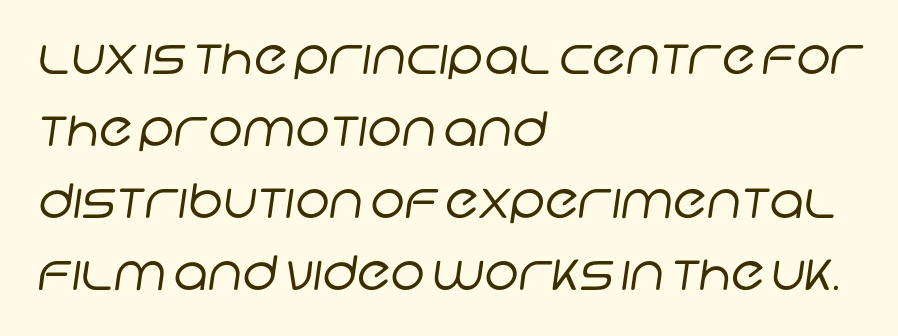
{"serif": "no", "bold": "no", "weight": "regular", "width": "normal", "stroke_contrast": "low", "x_height": "large", "monospaced": "no", "underline": "no", "align": "left", "line_spacing": "normal", "line_spacing_ratio": 1.53, "letter_spacing": "normal", "letter_spacing_em": 0.0, "glyph_px": 47}
